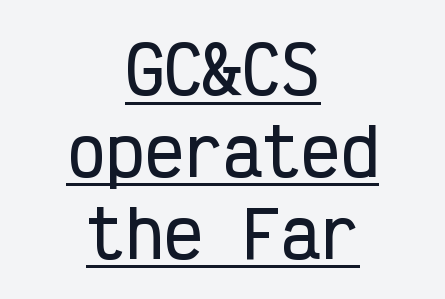
{"serif": "no", "italic": "no", "width": "condensed", "stroke_contrast": "low", "x_height": "medium", "monospaced": "yes", "underline": "yes", "align": "center", "line_spacing": "normal", "line_spacing_ratio": 1.26, "letter_spacing": "normal", "letter_spacing_em": 0.0, "glyph_px": 65}
